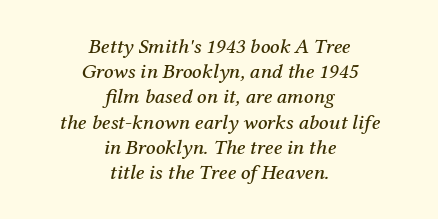
It's the slanting kind of type. The specimen omits any rule beneath the text block's lines. Nobody touched the tracking dial on this one. Is the block centered? Yes — each line is placed symmetrically about the middle.
